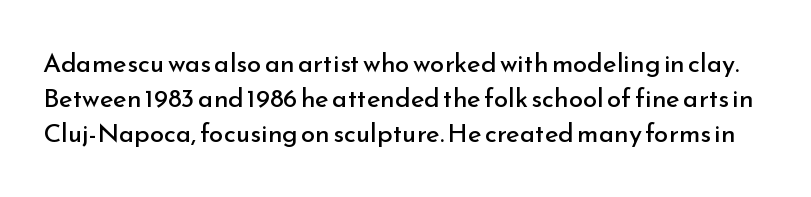
Descenders hang freely into open space. Do the letters lean? They stand straight. Stems and bowls with no extra thickness — not bold. Letter spacing: default.
